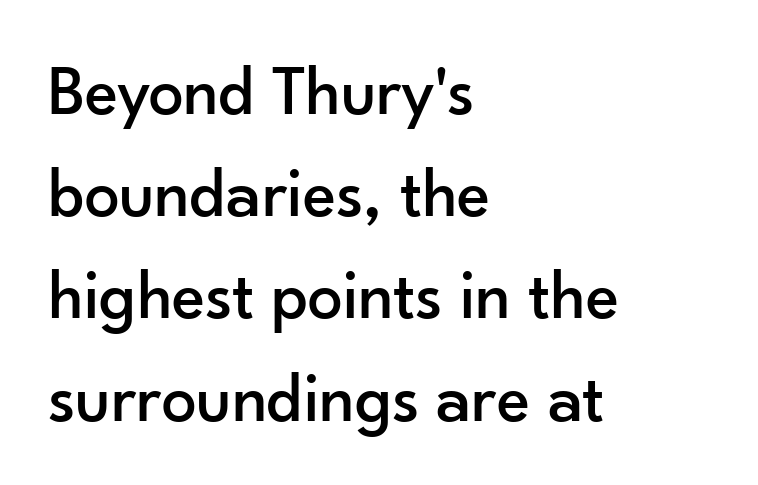
The image shows 70 px sans-serif type, upright; set left-aligned, normal line spacing (1.46x), normal letter spacing, not underlined; low stroke contrast and a small x-height.
